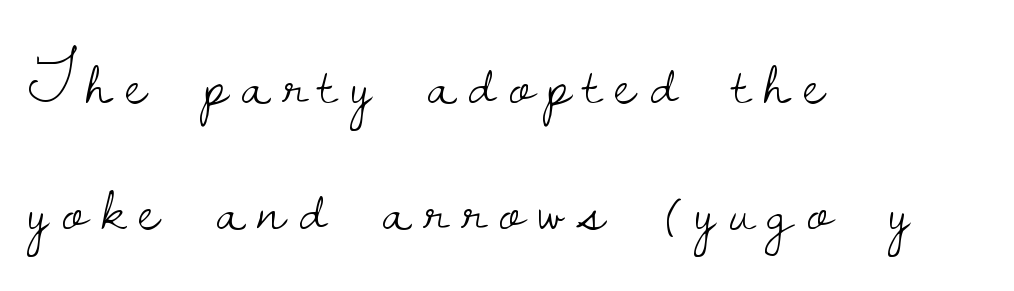
The image shows 66 px light serif type; set left-aligned, loose line spacing (1.91x), unusually wide letter spacing (+0.21 em), not underlined; low stroke contrast and a small x-height.
